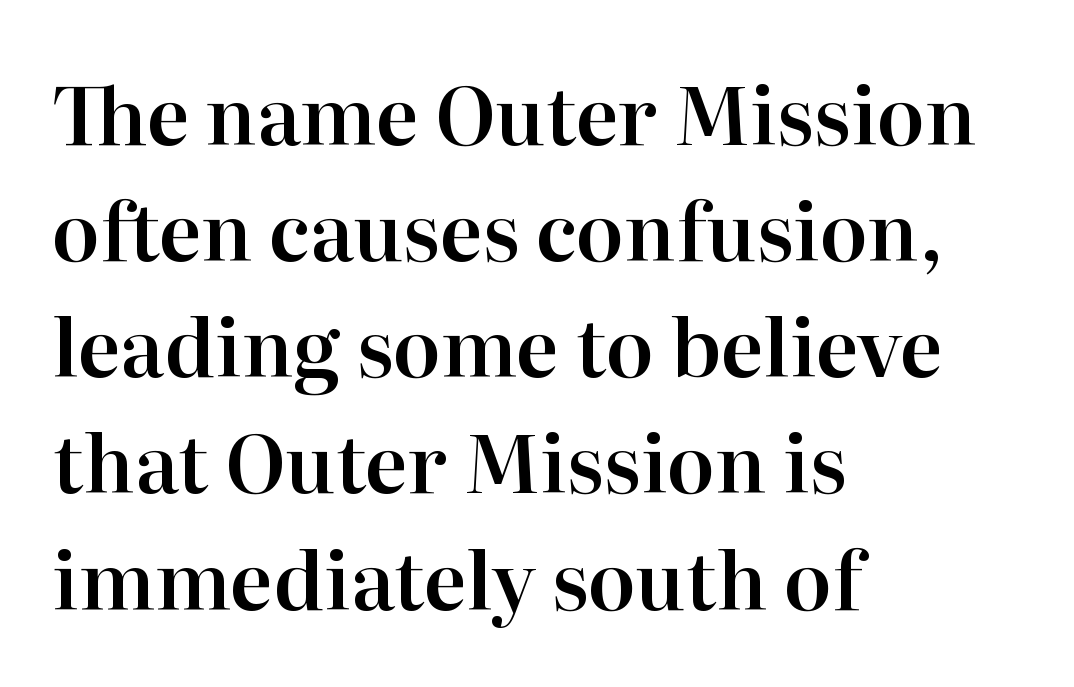
The image shows 79 px serif type, upright; set left-aligned, normal line spacing (1.47x), normal letter spacing, not underlined; high stroke contrast and a medium x-height.
